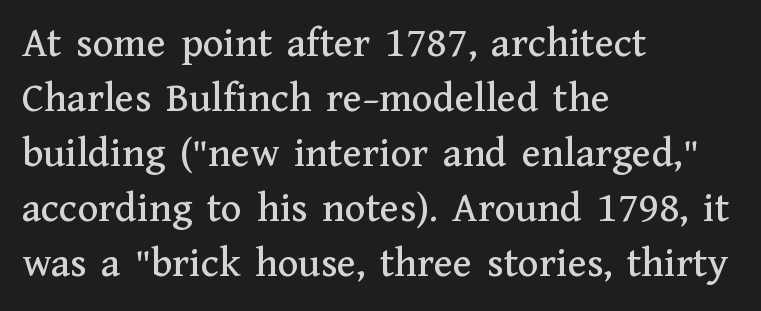
Q: Is the text italic (slanted)? A: No, it is upright.
Q: Is the typeface a serif or a sans-serif typeface? A: Serif.
Q: Is the text underlined? A: No.
Q: How is the paragraph aligned? A: Left-aligned.
Q: Is the spacing between letters normal or unusually wide? A: Normal.
Q: Is the spacing between lines tight, normal or loose? A: Normal.
Q: Width (condensed, normal, or wide)? A: Normal.
Q: Stroke contrast? A: Medium.
Q: x-height? A: Medium.
Q: Monospaced? A: No.
